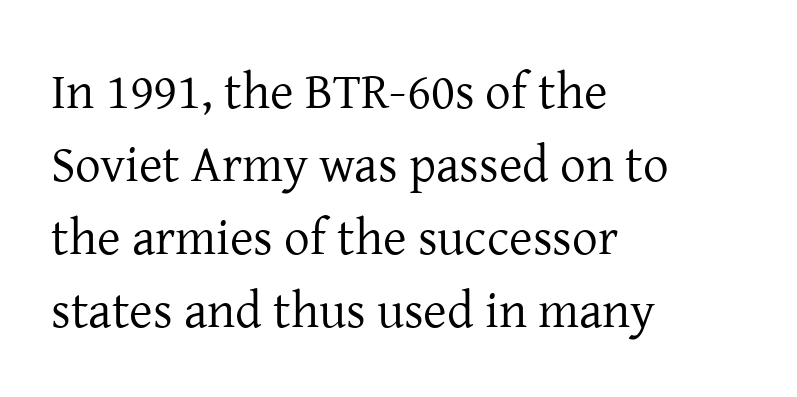
Q: Is the text bold? A: No.
Q: Is the text italic (slanted)? A: No, it is upright.
Q: Is the typeface a serif or a sans-serif typeface? A: Serif.
Q: Is the text underlined? A: No.
Q: How is the paragraph aligned? A: Left-aligned.
Q: Is the spacing between letters normal or unusually wide? A: Normal.
Q: Is the spacing between lines tight, normal or loose? A: Normal.
Q: Width (condensed, normal, or wide)? A: Normal.
Q: Stroke contrast? A: Low.
Q: x-height? A: Medium.
Q: Monospaced? A: No.
